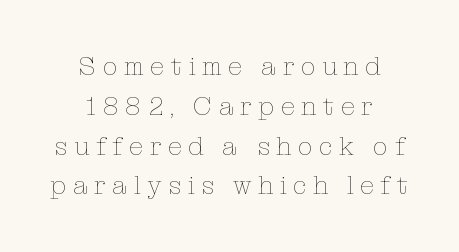
Is there much room between lines? A standard amount, neither cramped nor airy. Typeset on center — no edge is straight. Notice how the stems are strictly vertical — no italics here. The specimen omits any rule beneath the text block's lines. Each word looks stretched out because of the extra space between its letters.
